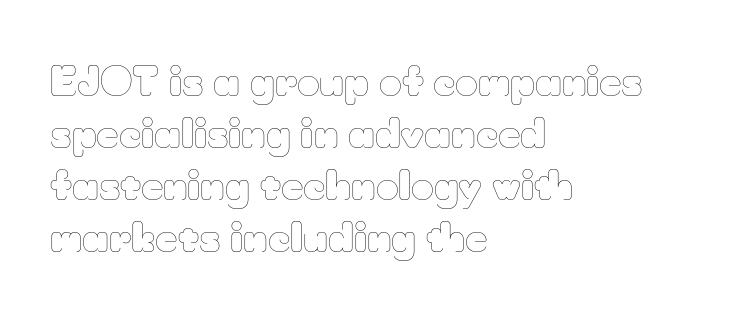
The image shows 39 px thin type, upright; set left-aligned, normal line spacing (1.33x), normal letter spacing, not underlined; low stroke contrast and a small x-height.
